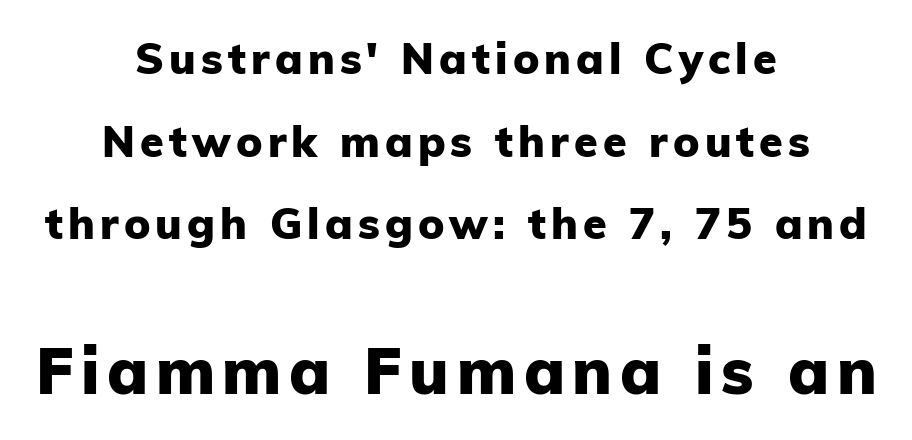
A typesetter would mark this as roman, not italic. The paragraph has two soft edges and a firm central axis. Its strokes are broad and dark, the hallmark of bold type. Varying glyph widths throughout — classic text-font behaviour. Descenders are the only things crossing below the line.
